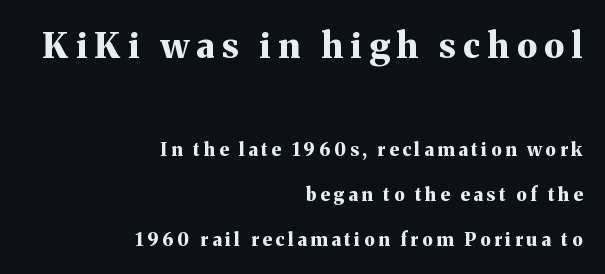
{"serif": "yes", "italic": "no", "bold": "yes", "weight": "bold", "width": "normal", "stroke_contrast": "medium", "x_height": "medium", "monospaced": "no", "underline": "no", "align": "right", "line_spacing": "loose", "line_spacing_ratio": 2.49, "letter_spacing": "wide", "letter_spacing_em": 0.21, "larger_block": "first", "size_ratio": 1.94, "glyph_px": 35}
